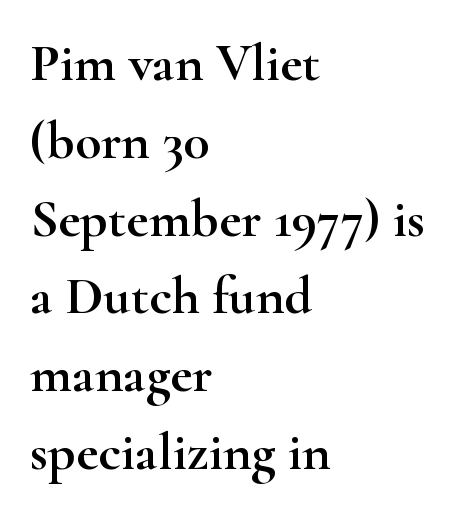
{"serif": "yes", "italic": "no", "width": "wide", "stroke_contrast": "high", "x_height": "small", "monospaced": "no", "underline": "no", "align": "left", "line_spacing": "normal", "line_spacing_ratio": 1.44, "letter_spacing": "normal", "letter_spacing_em": 0.0, "glyph_px": 54}
